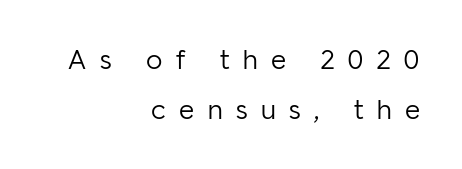
{"serif": "no", "italic": "no", "bold": "no", "weight": "light", "width": "normal", "stroke_contrast": "low", "x_height": "medium", "monospaced": "no", "underline": "no", "align": "right", "line_spacing_ratio": 1.72, "letter_spacing": "wide", "letter_spacing_em": 0.46, "glyph_px": 29}
